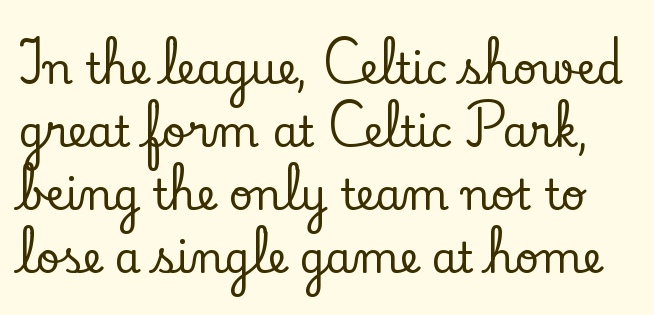
{"serif": "yes", "italic": "no", "width": "normal", "stroke_contrast": "low", "x_height": "small", "monospaced": "no", "underline": "no", "line_spacing": "normal", "line_spacing_ratio": 1.5, "letter_spacing": "normal", "letter_spacing_em": 0.0, "glyph_px": 42}
